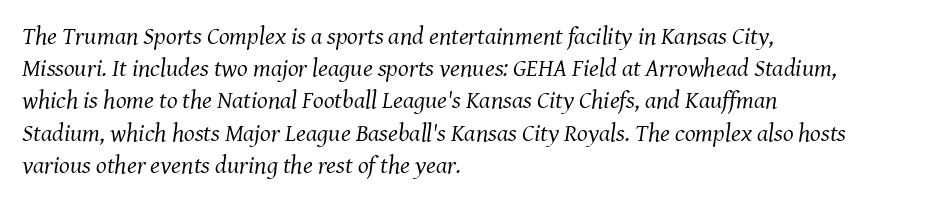
{"italic": "yes", "lean": "right", "slant_degrees": 8, "bold": "no", "underline": "no", "align": "left", "line_spacing": "normal", "line_spacing_ratio": 1.29, "letter_spacing": "normal", "letter_spacing_em": 0.0, "glyph_px": 25}
